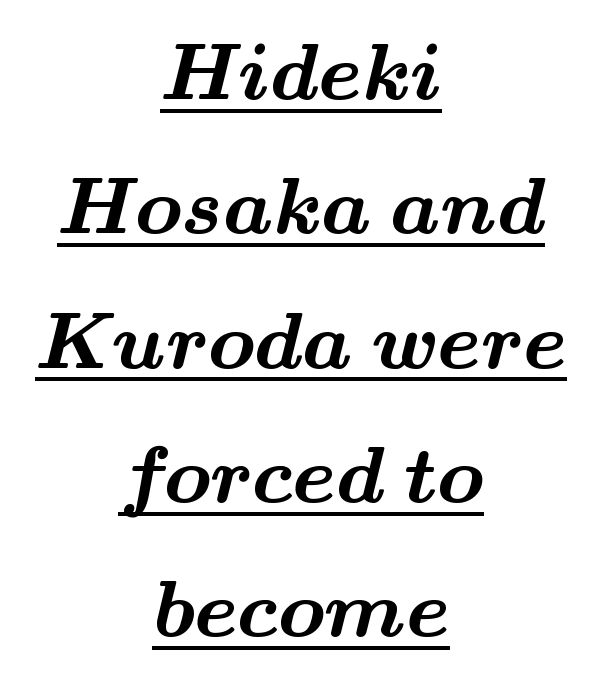
The image shows 79 px bold, wide serif type; set centered, normal line spacing (1.7x), normal letter spacing, underlined; medium stroke contrast and a small x-height.
